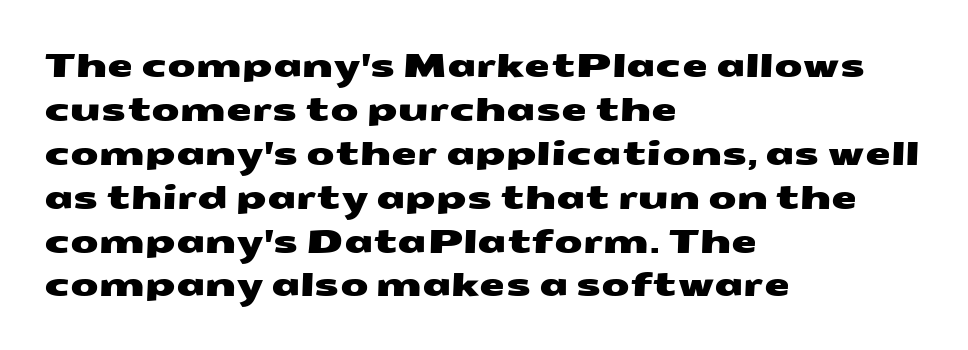
The image shows 33 px wide sans-serif type; set left-aligned, normal line spacing (1.33x), normal letter spacing, not underlined; medium stroke contrast and a medium x-height.
